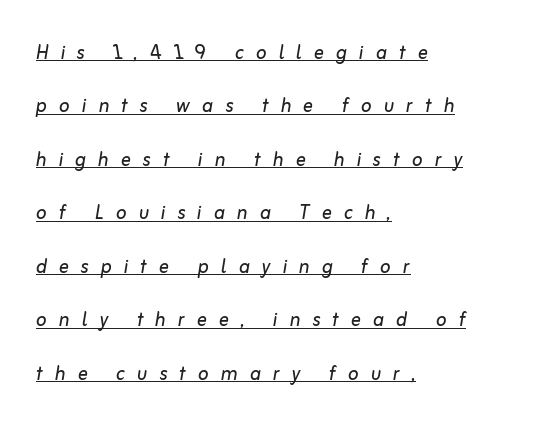
Posture: slanted. Display-style spreading of the glyphs; the letterfit is very open. The passage shown is not bold in any degree. Vertical spacing — loose. Underlining? Definitely there. The paragraph shown leans on its left margin.
